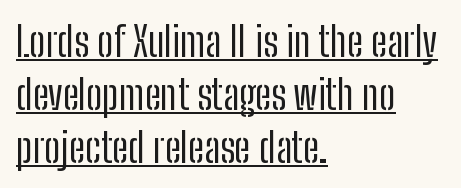
{"serif": "no", "italic": "no", "bold": "no", "weight": "regular", "width": "condensed", "stroke_contrast": "low", "x_height": "medium", "monospaced": "no", "underline": "yes", "align": "left", "line_spacing": "normal", "line_spacing_ratio": 1.29, "letter_spacing": "normal", "letter_spacing_em": 0.0, "glyph_px": 41}
